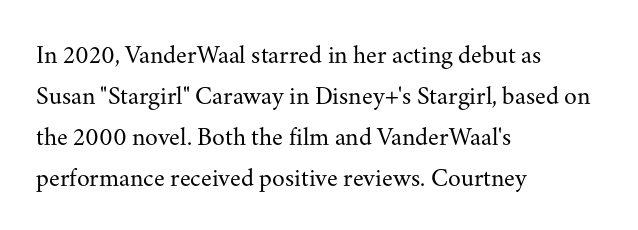
Q: Is the text bold? A: No.
Q: Is the text italic (slanted)? A: No, it is upright.
Q: Is the text underlined? A: No.
Q: How is the paragraph aligned? A: Left-aligned.
Q: Is the spacing between letters normal or unusually wide? A: Normal.
Q: Is the spacing between lines tight, normal or loose? A: Normal.
